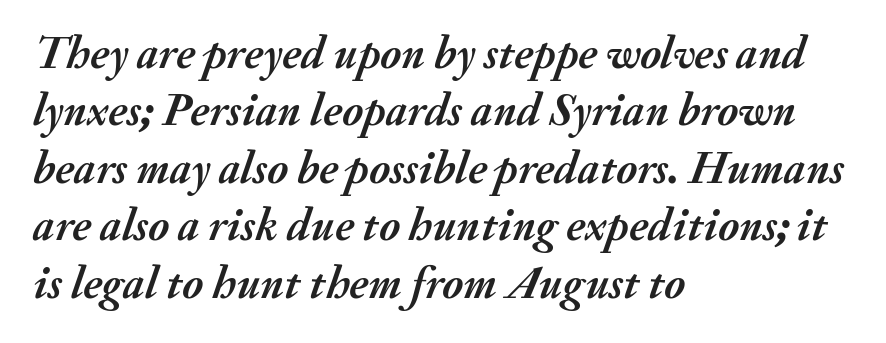
The image shows 46 px semibold type, italic (leaning right); set left-aligned, normal line spacing (1.25x), normal letter spacing, not underlined; medium stroke contrast and a small x-height.
